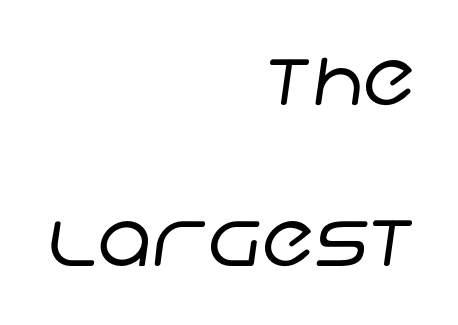
{"serif": "no", "bold": "no", "weight": "regular", "width": "normal", "stroke_contrast": "low", "x_height": "large", "monospaced": "no", "underline": "no", "align": "right", "line_spacing": "loose", "line_spacing_ratio": 2.09, "letter_spacing": "normal", "letter_spacing_em": 0.0, "glyph_px": 77}
